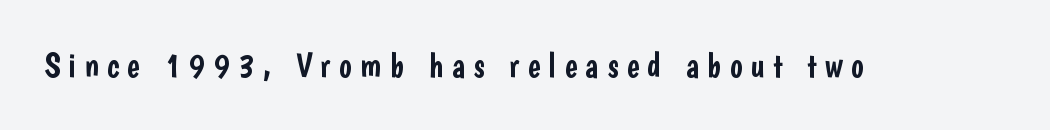
The image shows 34 px condensed sans-serif type, upright; set unusually wide letter spacing (+0.24 em), not underlined; low stroke contrast and a medium x-height.
